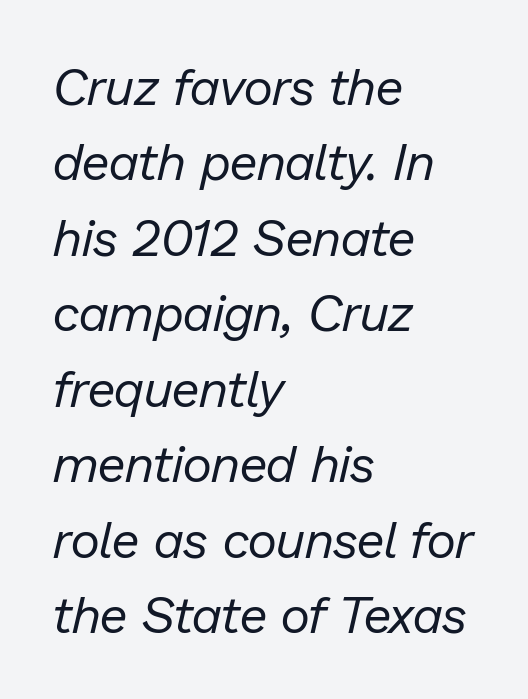
Q: Is the text bold? A: No.
Q: Is the text italic (slanted)? A: Yes, it leans right by about 13 degrees.
Q: Is the text underlined? A: No.
Q: How is the paragraph aligned? A: Left-aligned.
Q: Is the spacing between letters normal or unusually wide? A: Normal.
Q: Is the spacing between lines tight, normal or loose? A: Normal.
Q: Width (condensed, normal, or wide)? A: Normal.
Q: Stroke contrast? A: Low.
Q: x-height? A: Medium.
Q: Monospaced? A: No.
